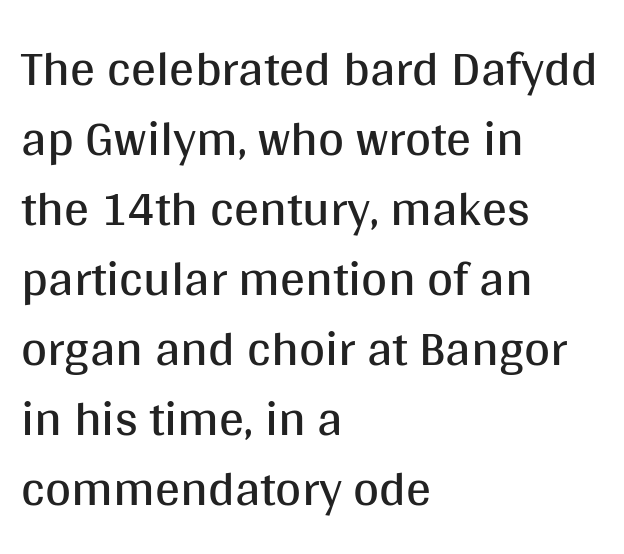
{"serif": "no", "italic": "no", "bold": "no", "weight": "regular", "width": "normal", "stroke_contrast": "medium", "x_height": "large", "monospaced": "no", "underline": "no", "align": "left", "line_spacing": "normal", "line_spacing_ratio": 1.4, "letter_spacing": "normal", "letter_spacing_em": 0.0, "glyph_px": 50}
